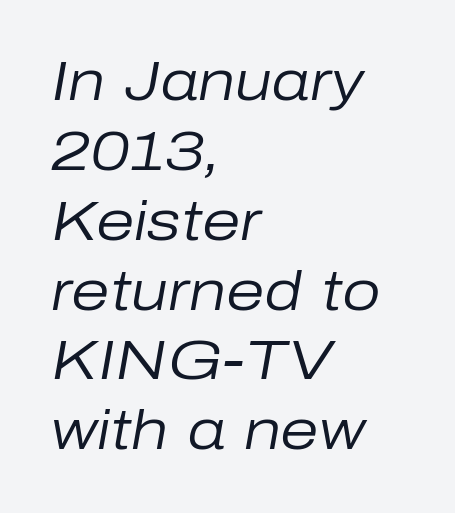
These lines sit exactly where default settings would place them. The rendering applies a slant to the glyphs. The strokes carry an ordinary text weight at most. Nobody drew a line under any word here. Note the varied advance widths — an 'i' is clearly narrower than an 'm'. The compositor pushed each line to the left boundary.
